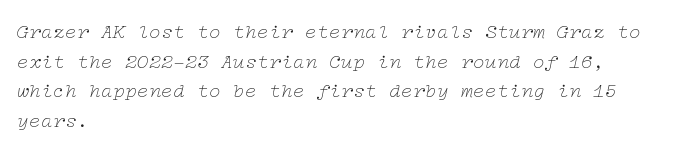
Reading down the block, your eye returns to a fixed left position each line. This sample uses an oblique cut, with every glyph tilted off the vertical. Weight: in the light-to-regular range. This rendering features lettering with no underline.
